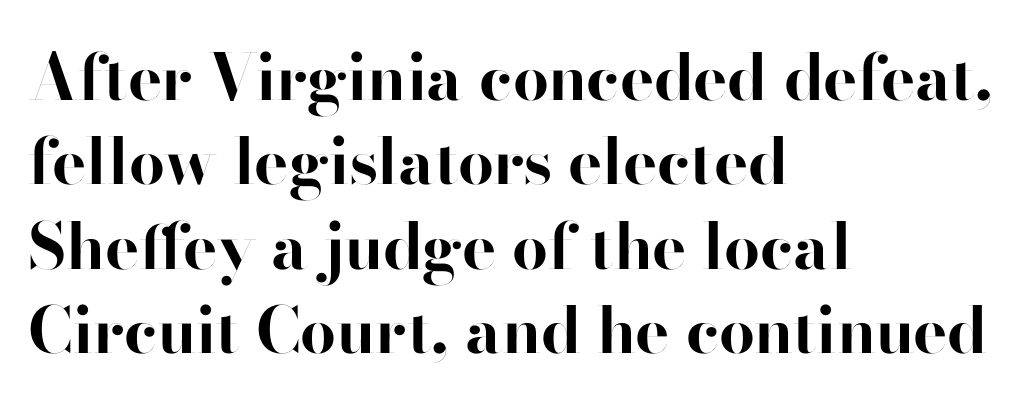
A bare baseline throughout the passage. Letter spacing: default. Plenty of ink on the page — the face is bold. Unlike a traditional serif, this face leaves its strokes unadorned. If you drew a ruler down the left edge, every line would touch it.
